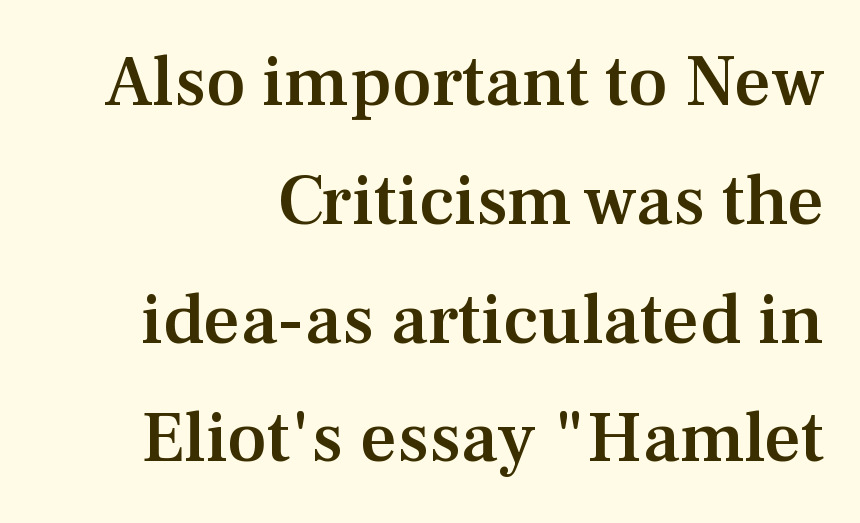
There is no visible air inserted between adjacent glyphs. Regarding leading, the lines here are spaced in the standard way. Strokes here are thickened, but only to semibold level. The compositor pushed each line to the right boundary.
